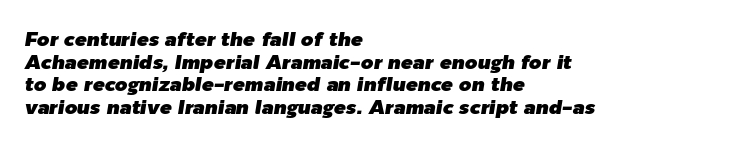
Q: Is the text italic (slanted)? A: Yes, it leans right by about 9 degrees.
Q: Is the text underlined? A: No.
Q: How is the paragraph aligned? A: Left-aligned.
Q: Is the spacing between letters normal or unusually wide? A: Normal.
Q: Is the spacing between lines tight, normal or loose? A: Tight.
